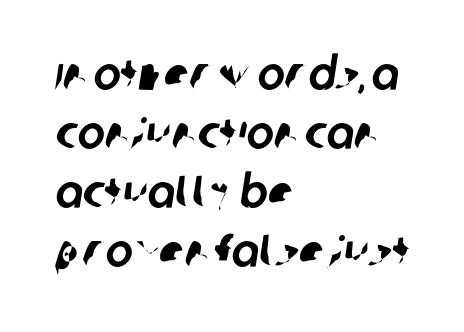
Look at the bottom of the vertical strokes: they stop flat, with no serifs. The specimen omits any rule beneath the text block's lines. You could not count columns in this text — the font is proportionally spaced. Does the leading feel generous? No, just average. Reading down the block, your eye returns to a fixed left position each line. Nothing unusual about the tracking: characters are spaced as the font intends.
